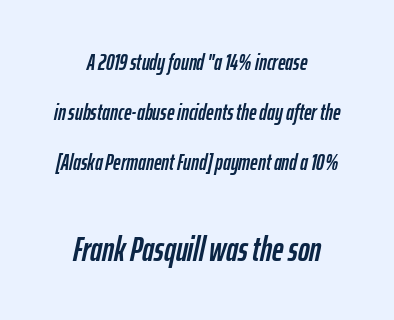
Q: Is the text italic (slanted)? A: Yes, it leans right by about 12 degrees.
Q: Is the text underlined? A: No.
Q: How is the paragraph aligned? A: Centered.
Q: Is the spacing between letters normal or unusually wide? A: Normal.
Q: Is the spacing between lines tight, normal or loose? A: Loose.
Q: Which block of text is set in a larger size, the first (top) or the second (bottom)? A: The second (bottom) one.
Q: Width (condensed, normal, or wide)? A: Condensed.
Q: Stroke contrast? A: Low.
Q: x-height? A: Medium.
Q: Monospaced? A: No.
